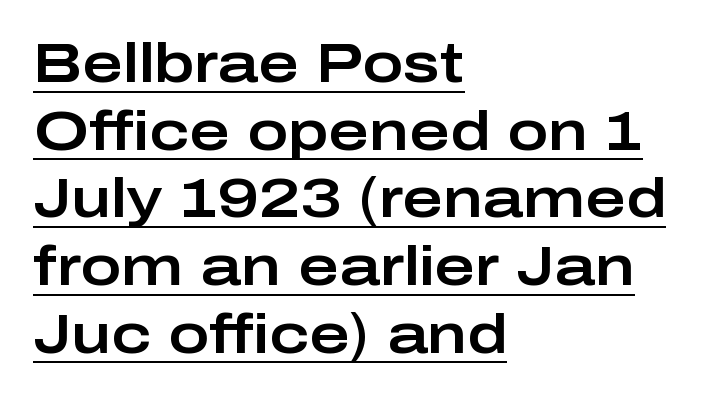
{"serif": "no", "italic": "no", "width": "wide", "stroke_contrast": "low", "x_height": "medium", "monospaced": "no", "underline": "yes", "align": "left", "line_spacing_ratio": 1.23, "letter_spacing": "normal", "letter_spacing_em": 0.0, "glyph_px": 55}
